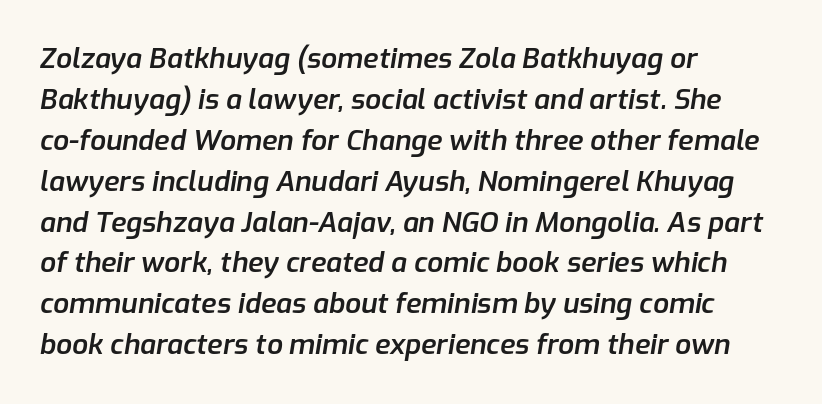
This is moderately heavy type, rendered in semibold. Beneath every word, the page is bare. These lines are set flush left with a ragged right edge. Proportional: the letters do not fall into vertical columns. You could call the tracking neutral — neither tight nor loose. The designer left line spacing at the default.
